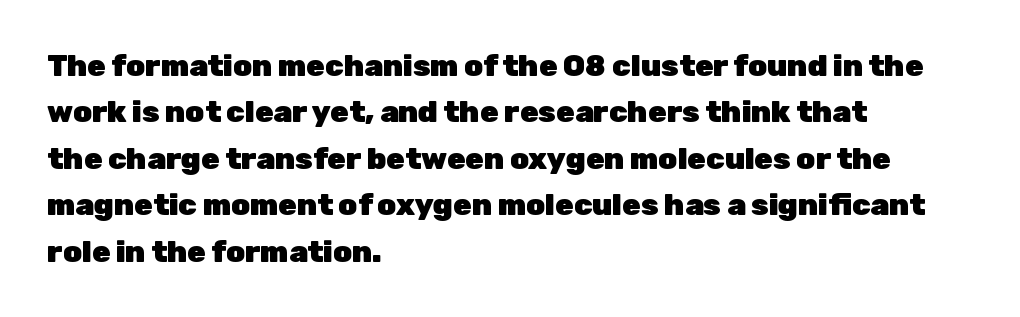
The image shows 30 px heavy sans-serif type, upright; set left-aligned, normal line spacing (1.55x), normal letter spacing, not underlined; low stroke contrast and a medium x-height.
